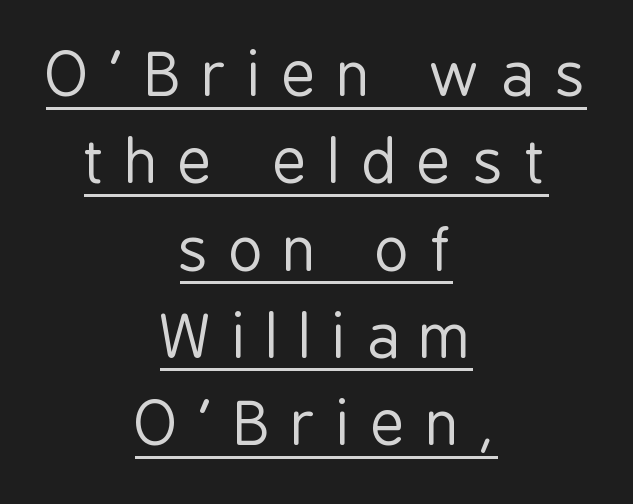
This is not heavy type; no bold has been used. Does the lettering tilt? It doesn't — this is upright. Grotesque or geometric, the face here clearly has no serifs. Where is the straight margin? There isn't one; the lines are centered. The passage shown is typed in a proportional face where columns would drift. Caption: lettering with a line underneath.
